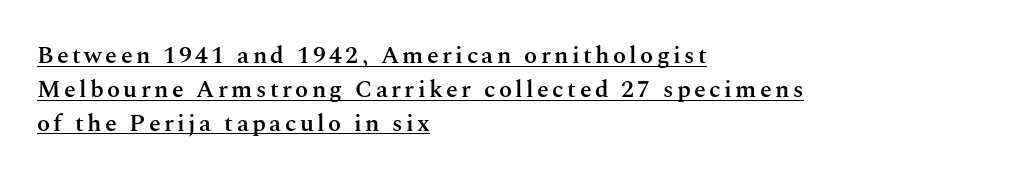
{"italic": "no", "bold": "semi", "underline": "yes", "align": "left", "line_spacing": "normal", "line_spacing_ratio": 1.41, "glyph_px": 24}
